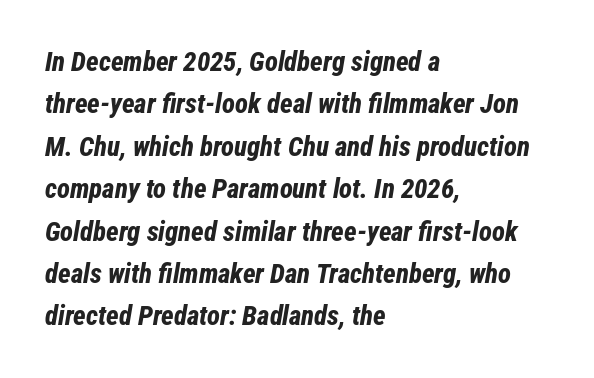
{"italic": "yes", "lean": "right", "slant_degrees": 12, "bold": "yes", "underline": "no", "align": "left", "line_spacing": "normal", "line_spacing_ratio": 1.57, "letter_spacing": "normal", "letter_spacing_em": 0.0, "glyph_px": 27}
